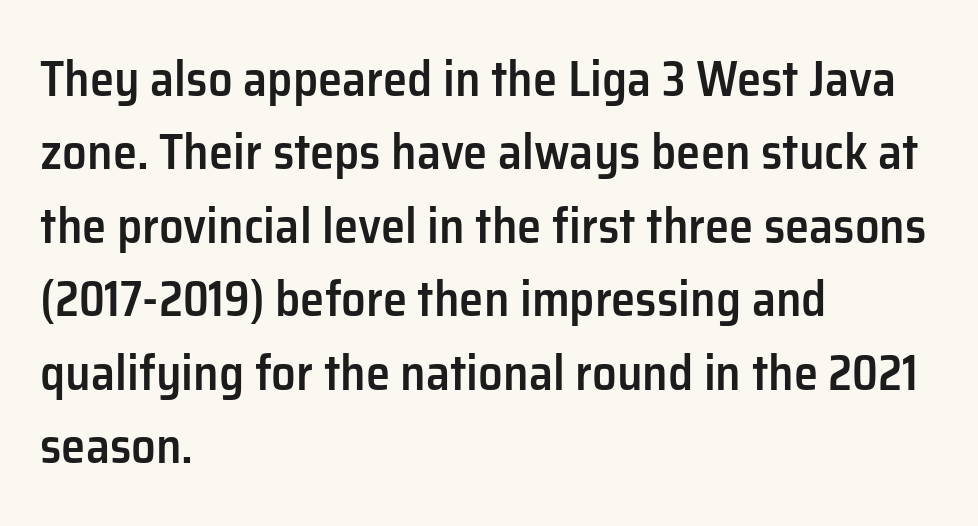
Nobody touched the tracking dial on this one. The block of text has a typical density, with ordinary space between rows. When letters stand straight like this, we call the style roman or upright. These lines stack with their left ends in a neat column.
